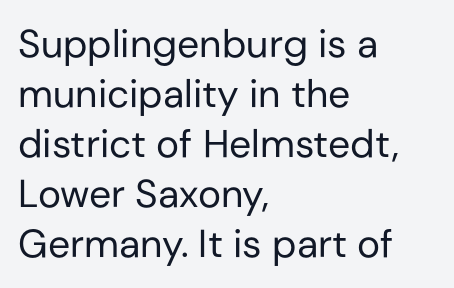
The image shows 39 px regular-weight sans-serif type, upright; set left-aligned, normal line spacing (1.28x), normal letter spacing, not underlined; low stroke contrast and a medium x-height.
